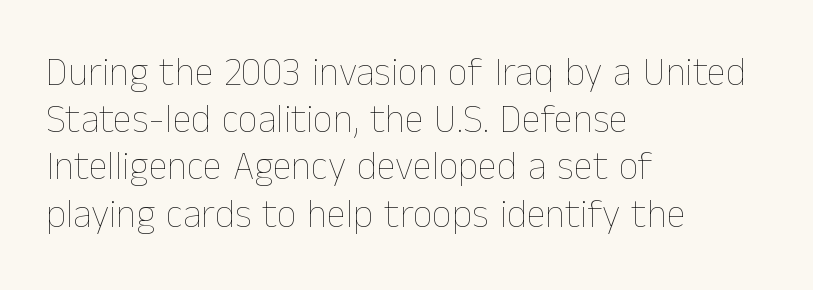
The image shows 39 px thin type, upright; set left-aligned, line spacing 1.21x, normal letter spacing, not underlined; low stroke contrast and a medium x-height.
